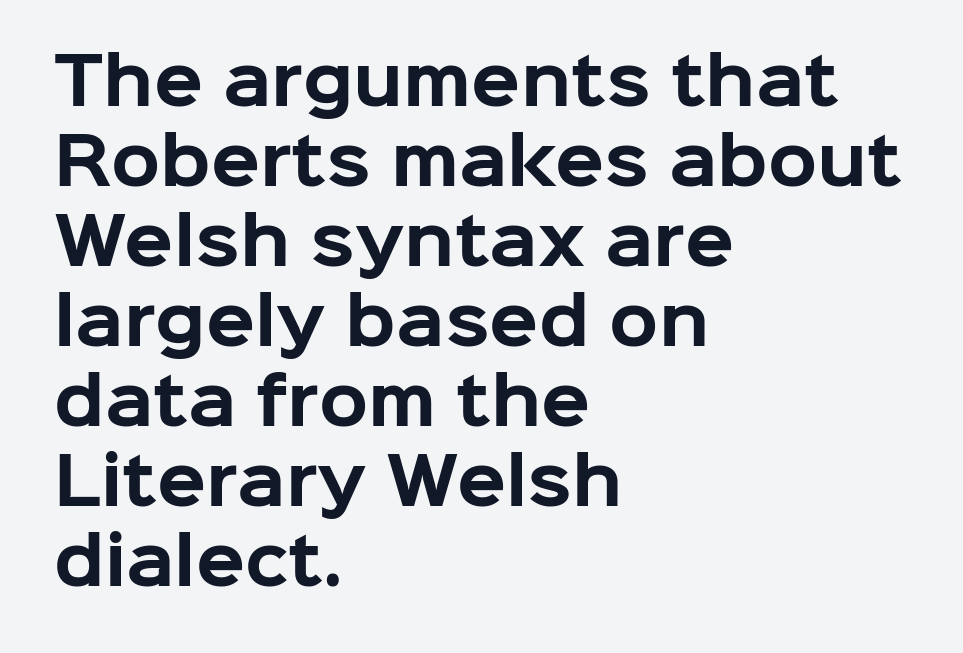
{"serif": "no", "italic": "no", "bold": "yes", "weight": "bold", "width": "normal", "stroke_contrast": "low", "x_height": "medium", "monospaced": "no", "underline": "no", "align": "left", "line_spacing": "normal", "line_spacing_ratio": 1.25, "letter_spacing": "normal", "letter_spacing_em": 0.0, "glyph_px": 64}
